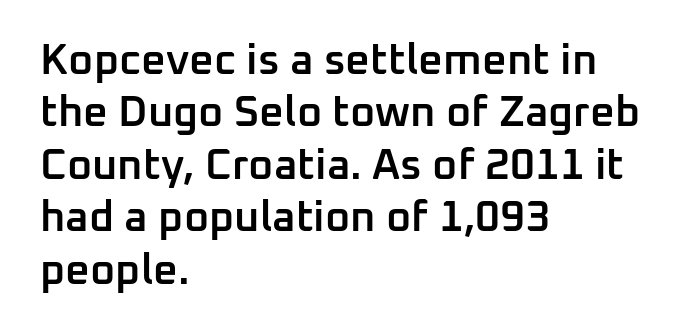
{"serif": "no", "italic": "no", "bold": "semi", "weight": "semibold", "width": "normal", "stroke_contrast": "low", "x_height": "medium", "monospaced": "no", "underline": "no", "align": "left", "line_spacing_ratio": 1.22, "letter_spacing": "normal", "letter_spacing_em": 0.0, "glyph_px": 43}
